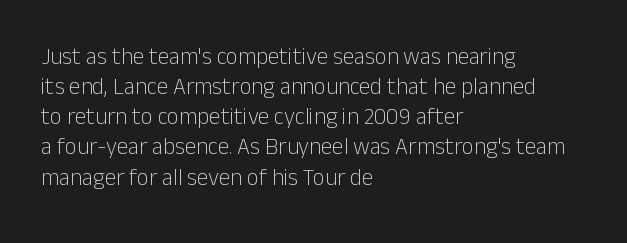
{"italic": "no", "bold": "no", "underline": "no", "align": "left", "line_spacing": "normal", "line_spacing_ratio": 1.31, "letter_spacing": "normal", "letter_spacing_em": 0.0, "glyph_px": 23}
